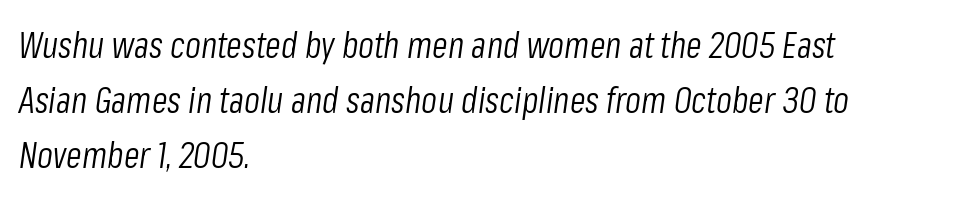
{"italic": "yes", "lean": "right", "slant_degrees": 8, "bold": "no", "weight": "light", "width": "condensed", "stroke_contrast": "low", "x_height": "medium", "monospaced": "no", "underline": "no", "align": "left", "line_spacing": "normal", "line_spacing_ratio": 1.53, "letter_spacing": "normal", "letter_spacing_em": 0.0, "glyph_px": 36}
